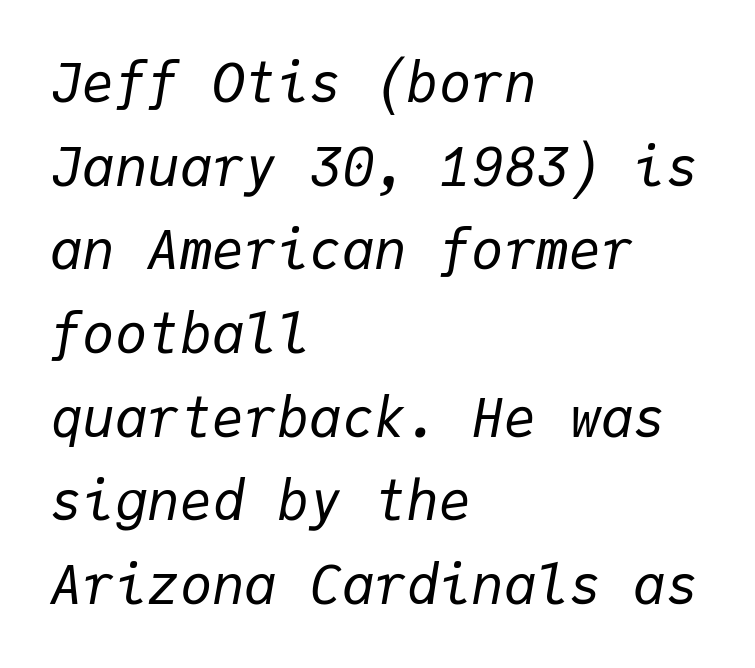
Q: Is the text bold? A: No.
Q: Is the text italic (slanted)? A: Yes, it leans right by about 9 degrees.
Q: Is the text underlined? A: No.
Q: How is the paragraph aligned? A: Left-aligned.
Q: Is the spacing between letters normal or unusually wide? A: Normal.
Q: Is the spacing between lines tight, normal or loose? A: Normal.
Q: Width (condensed, normal, or wide)? A: Normal.
Q: Stroke contrast? A: Low.
Q: x-height? A: Medium.
Q: Monospaced? A: Yes.
